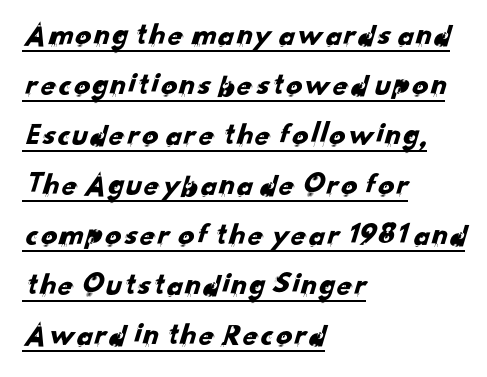
Q: Is the typeface a serif or a sans-serif typeface? A: Sans-serif.
Q: Is the text underlined? A: Yes.
Q: How is the paragraph aligned? A: Left-aligned.
Q: Is the spacing between letters normal or unusually wide? A: Normal.
Q: Is the spacing between lines tight, normal or loose? A: Normal.
Q: Width (condensed, normal, or wide)? A: Normal.
Q: Stroke contrast? A: Low.
Q: x-height? A: Small.
Q: Monospaced? A: No.
